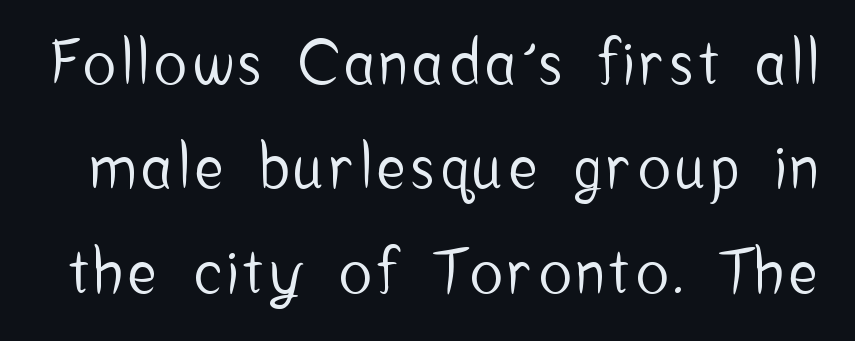
Q: Is the text italic (slanted)? A: No, it is upright.
Q: Is the typeface a serif or a sans-serif typeface? A: Sans-serif.
Q: Is the text underlined? A: No.
Q: Width (condensed, normal, or wide)? A: Condensed.
Q: Stroke contrast? A: Low.
Q: x-height? A: Medium.
Q: Monospaced? A: No.
